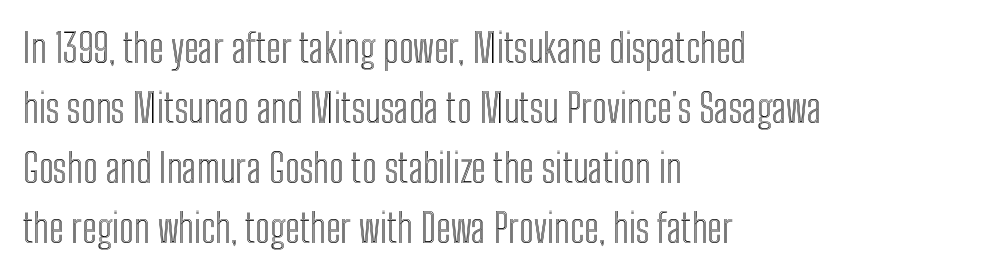
No extra tracking has been applied to these lines. Posture: upright roman. Only glyphs here, with clear space below each row. Here the designer chose a conventional face with non-uniform glyph widths. The setting favours the left margin, as ordinary paragraphs usually do. This sample keeps an unexceptional amount of space between lines.
